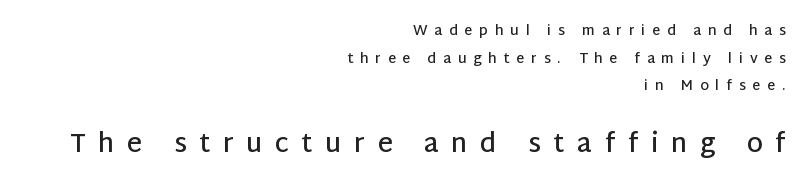
The image shows 26 px text type, upright; set right-aligned, loose line spacing (1.98x), unusually wide letter spacing (+0.48 em), not underlined; the second (bottom) block is 1.86x larger.
